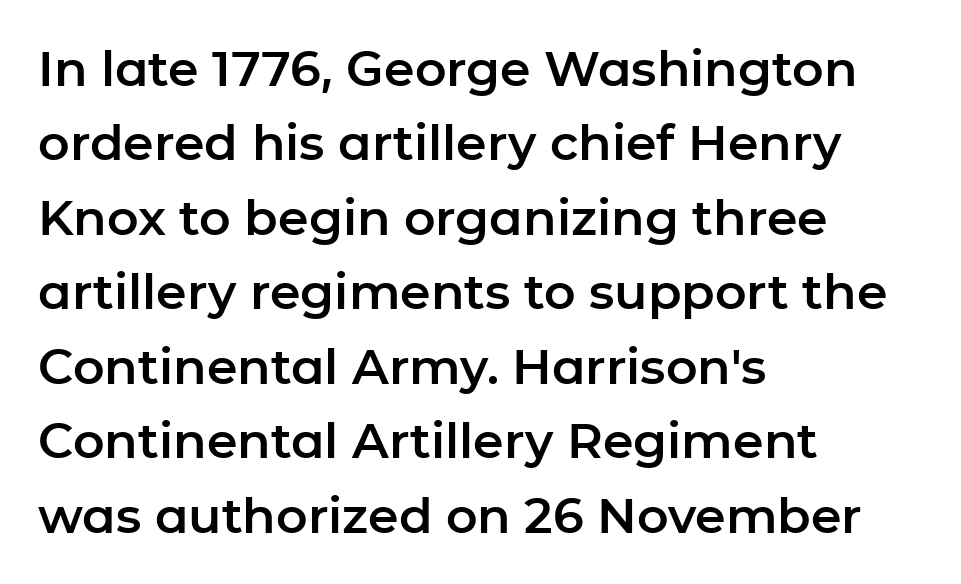
Q: Is the text italic (slanted)? A: No, it is upright.
Q: Is the typeface a serif or a sans-serif typeface? A: Sans-serif.
Q: Is the text underlined? A: No.
Q: How is the paragraph aligned? A: Left-aligned.
Q: Is the spacing between letters normal or unusually wide? A: Normal.
Q: Is the spacing between lines tight, normal or loose? A: Normal.
Q: Width (condensed, normal, or wide)? A: Normal.
Q: Stroke contrast? A: Low.
Q: x-height? A: Medium.
Q: Monospaced? A: No.
